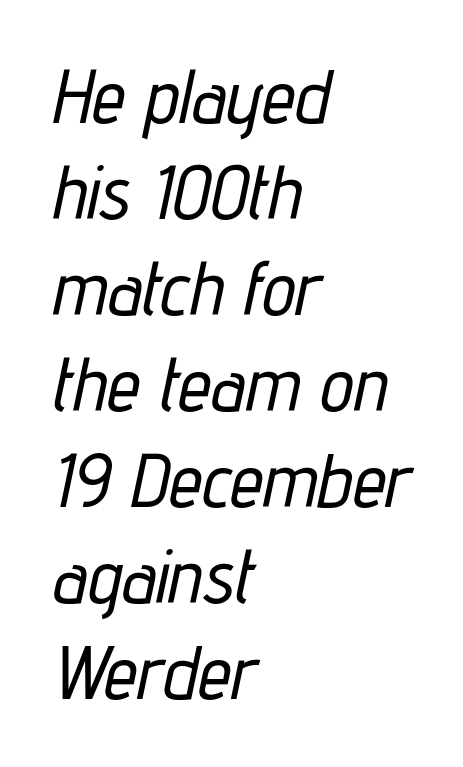
The image shows 75 px condensed type, italic (leaning right); set left-aligned, normal line spacing (1.28x), normal letter spacing, not underlined; low stroke contrast and a medium x-height.
